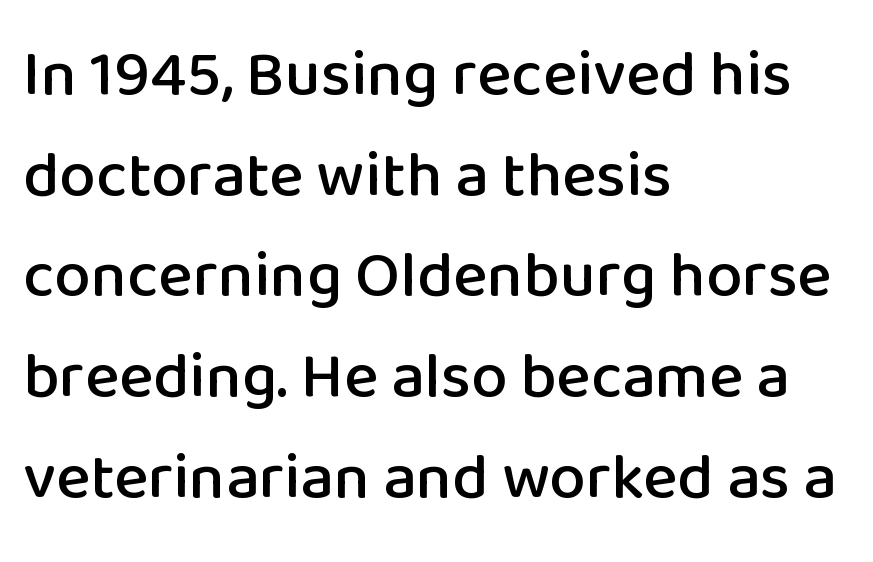
Q: Is the text italic (slanted)? A: No, it is upright.
Q: Is the typeface a serif or a sans-serif typeface? A: Sans-serif.
Q: Is the text underlined? A: No.
Q: How is the paragraph aligned? A: Left-aligned.
Q: Is the spacing between letters normal or unusually wide? A: Normal.
Q: Is the spacing between lines tight, normal or loose? A: Normal.
Q: Width (condensed, normal, or wide)? A: Normal.
Q: Stroke contrast? A: Low.
Q: x-height? A: Medium.
Q: Monospaced? A: No.
